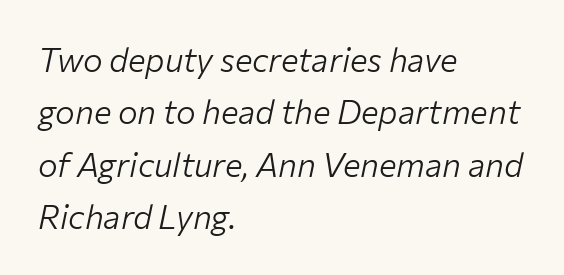
The image shows 33 px light type, italic (leaning right); set left-aligned, normal line spacing (1.59x), normal letter spacing, not underlined; low stroke contrast and a medium x-height.
